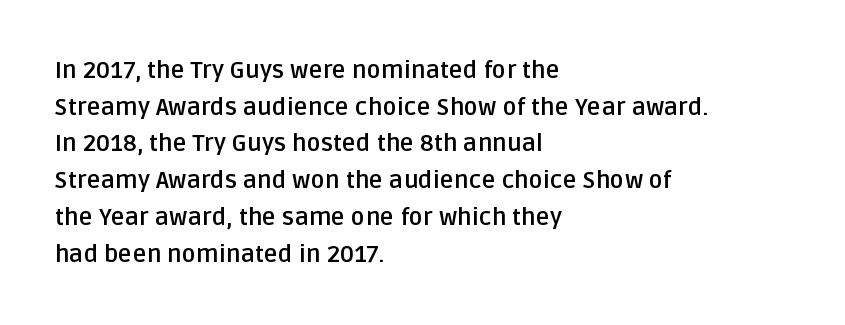
A typesetter would call this zero additional tracking. The letters stand upright; this is a roman face. Regular leading. The passage is arranged the way most books set body copy — flush left. Rule under the text: the space is simply empty. Strokes here are thick enough to call this a true bold.
